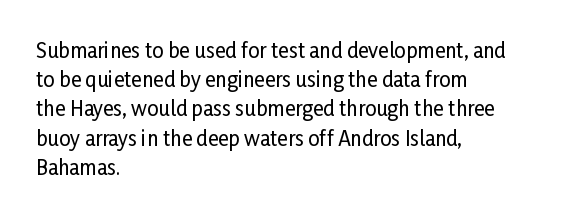
{"italic": "no", "underline": "no", "align": "left", "line_spacing": "normal", "line_spacing_ratio": 1.46, "letter_spacing": "normal", "letter_spacing_em": 0.0, "glyph_px": 20}
